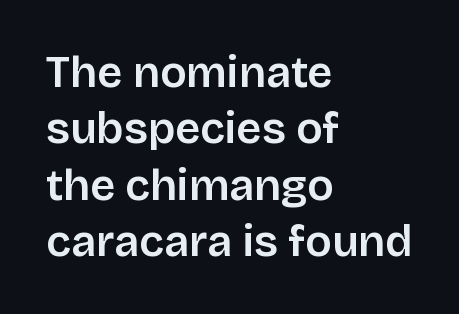
The rendering shows plain stroke endings on the letterforms — a sans-serif design. Vertical spacing — default. The specimen reads as upright at a glance. Horizontally, the lines are justified to the leading edge only. Looks like regular typesetting: each glyph gets only the width it needs.
